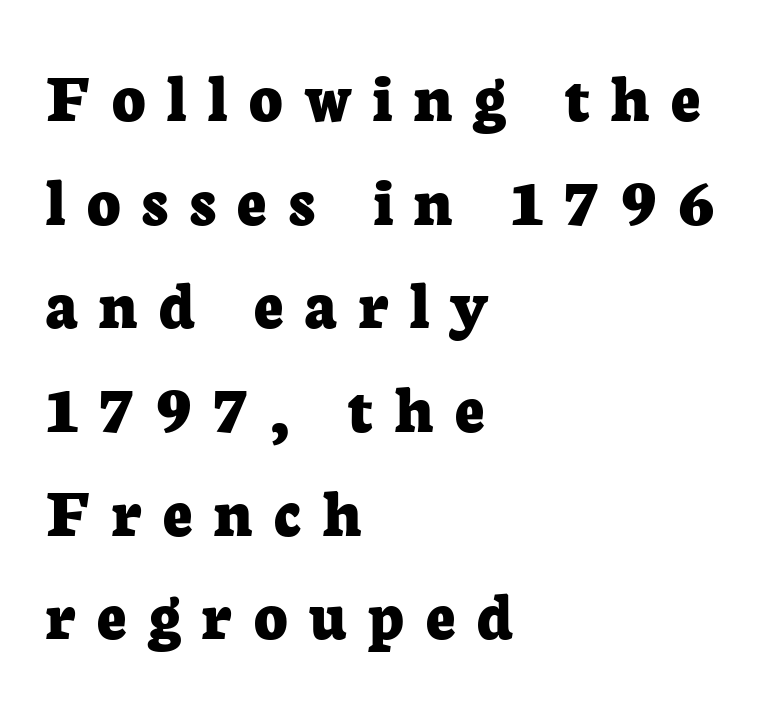
The glyphs in this specimen are seriffed. These lines are set flush left with a ragged right edge. Check under the words: just untouched page. A full-strength bold gives these letters their thick strokes.
